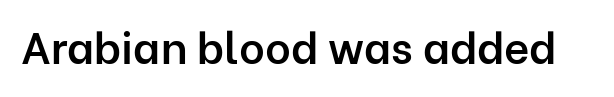
Characters remain perfectly vertical along every line. Slightly chunky letters — semibold, I'd say, not full bold. Note the varied advance widths — an 'i' is clearly narrower than an 'm'. The space beneath each line is pristine and unruled. How are the letters spaced? Ordinarily, with no added tracking.
